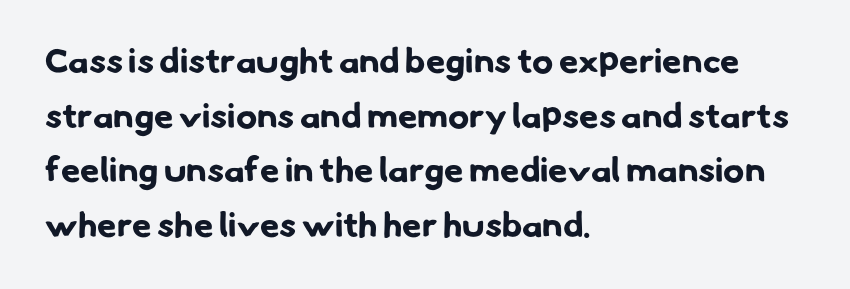
{"serif": "no", "bold": "yes", "weight": "bold", "width": "normal", "stroke_contrast": "low", "x_height": "small", "monospaced": "no", "underline": "no", "align": "left", "line_spacing": "normal", "line_spacing_ratio": 1.56, "letter_spacing": "normal", "letter_spacing_em": 0.0, "glyph_px": 35}
